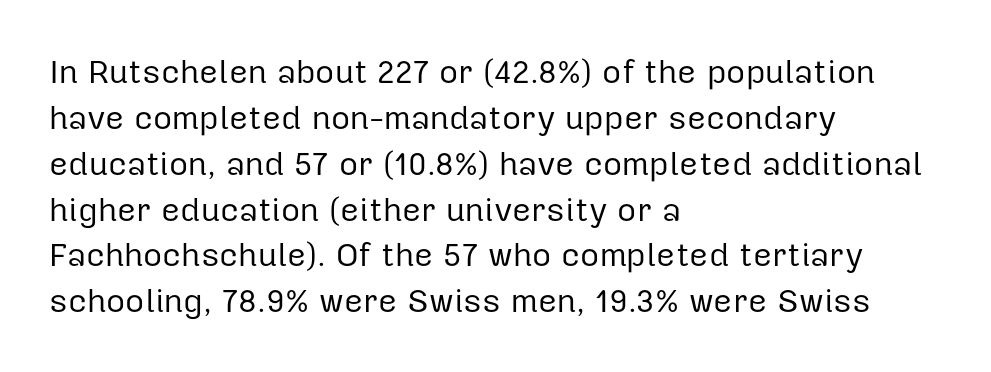
Q: Is the text bold? A: No.
Q: Is the text italic (slanted)? A: No, it is upright.
Q: Is the typeface a serif or a sans-serif typeface? A: Sans-serif.
Q: Is the text underlined? A: No.
Q: How is the paragraph aligned? A: Left-aligned.
Q: Is the spacing between letters normal or unusually wide? A: Normal.
Q: Is the spacing between lines tight, normal or loose? A: Normal.
Q: Width (condensed, normal, or wide)? A: Normal.
Q: Stroke contrast? A: Low.
Q: x-height? A: Medium.
Q: Monospaced? A: No.
